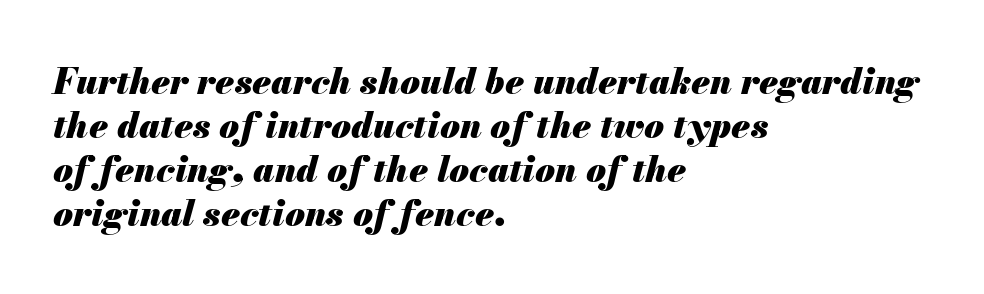
Q: Is the text bold? A: Yes.
Q: Is the text italic (slanted)? A: Yes, it leans right by about 13 degrees.
Q: Is the text underlined? A: No.
Q: How is the paragraph aligned? A: Left-aligned.
Q: Is the spacing between letters normal or unusually wide? A: Normal.
Q: Width (condensed, normal, or wide)? A: Normal.
Q: Stroke contrast? A: Medium.
Q: x-height? A: Small.
Q: Monospaced? A: No.
